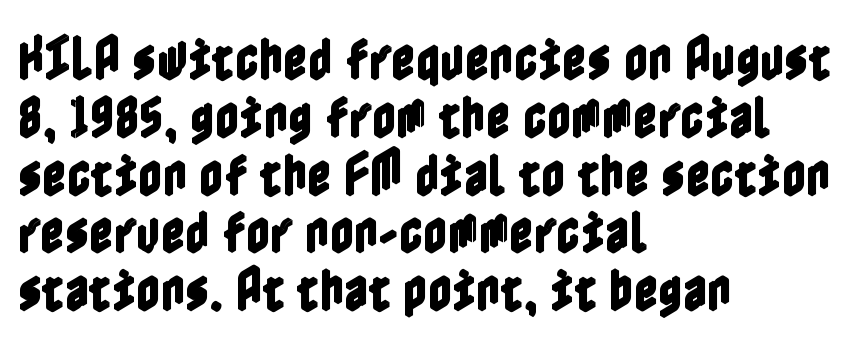
Nope, not italic — everything's standing straight. Is the letter spacing exaggerated? No — it looks like the ordinary default. Check the space under the baseline: it is left empty. This sample is left-justified, so line endings fall wherever the words run out.
